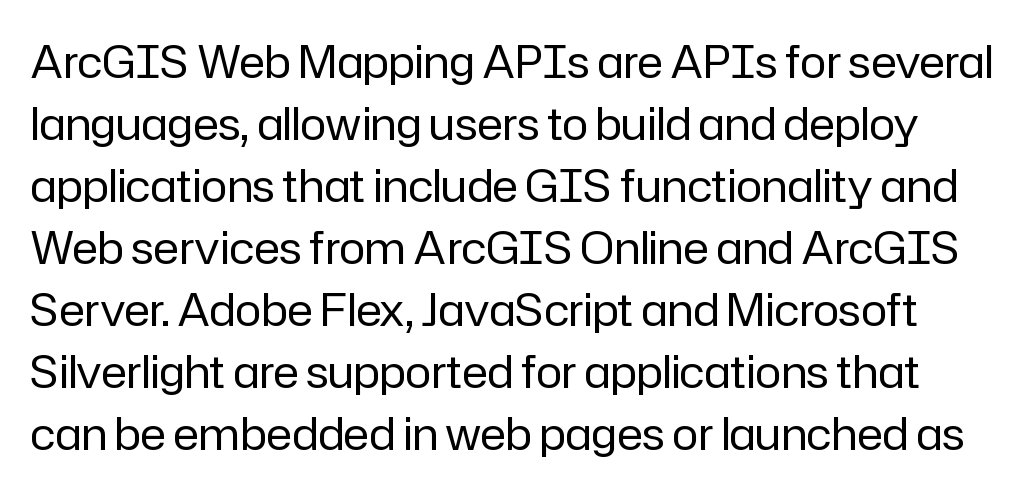
{"serif": "no", "italic": "no", "bold": "no", "weight": "regular", "width": "normal", "stroke_contrast": "low", "x_height": "medium", "monospaced": "no", "underline": "no", "line_spacing": "normal", "line_spacing_ratio": 1.41, "letter_spacing": "normal", "letter_spacing_em": 0.0, "glyph_px": 44}
